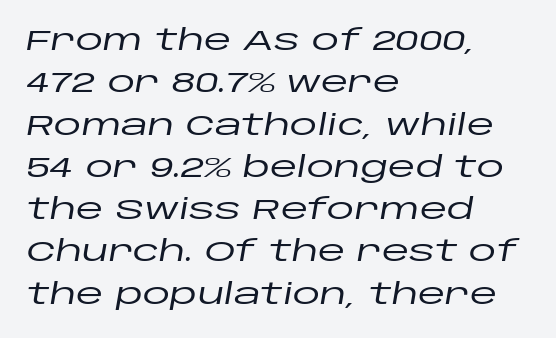
The glyphs are unaccompanied by any horizontal stroke below them. Quick note: interline space is typical. Typeset ragged right — the left edge is the straight one. The whole block is typeset with a tilt.
